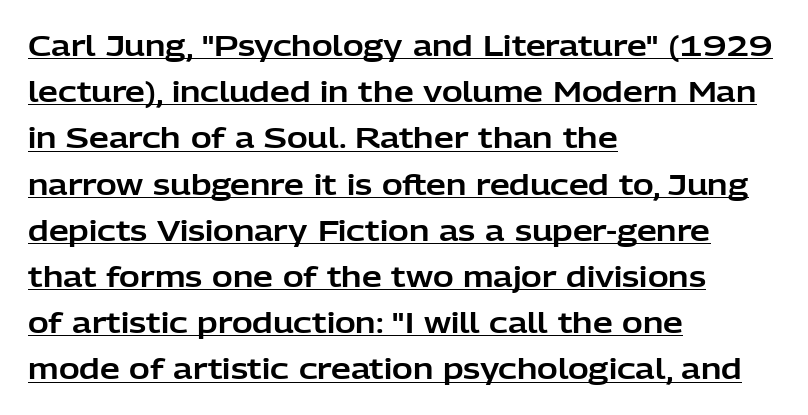
Q: Is the text italic (slanted)? A: No, it is upright.
Q: Is the typeface a serif or a sans-serif typeface? A: Sans-serif.
Q: Is the text underlined? A: Yes.
Q: How is the paragraph aligned? A: Left-aligned.
Q: Is the spacing between letters normal or unusually wide? A: Normal.
Q: Is the spacing between lines tight, normal or loose? A: Normal.
Q: Width (condensed, normal, or wide)? A: Normal.
Q: Stroke contrast? A: Low.
Q: x-height? A: Medium.
Q: Monospaced? A: No.
